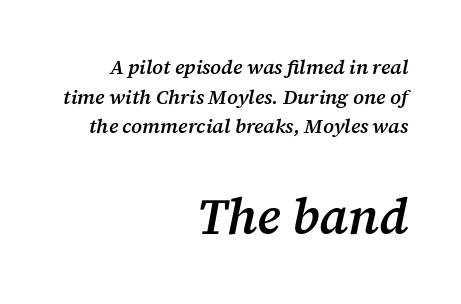
The image shows 50 px semibold serif type, italic (leaning right); set right-aligned, normal line spacing (1.48x), normal letter spacing, not underlined; the second (bottom) block is 2.5x larger; medium stroke contrast and a medium x-height.
